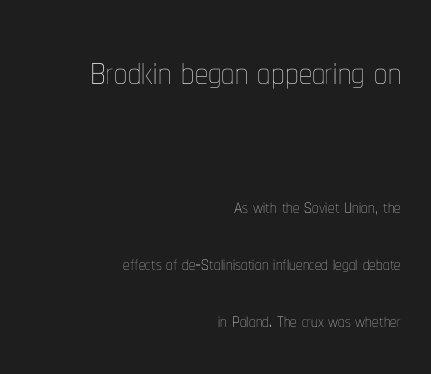
The zone under the glyphs is completely vacant. Each word holds together tightly as a unit, with standard inter-letter gaps. Does the copy run flush right? Yes — the right margin is perfectly even. These glyphs show unthickened strokes, regular width or finer. You could not count columns in this text — the font is proportionally spaced. Compare the two chunks: the upper has the greater cap height.
